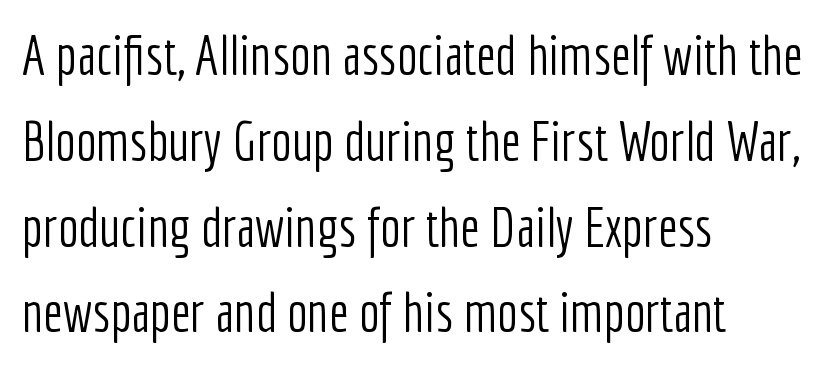
The image shows 55 px light, condensed sans-serif type, upright; set left-aligned, normal line spacing (1.56x), normal letter spacing, not underlined; low stroke contrast and a medium x-height.
